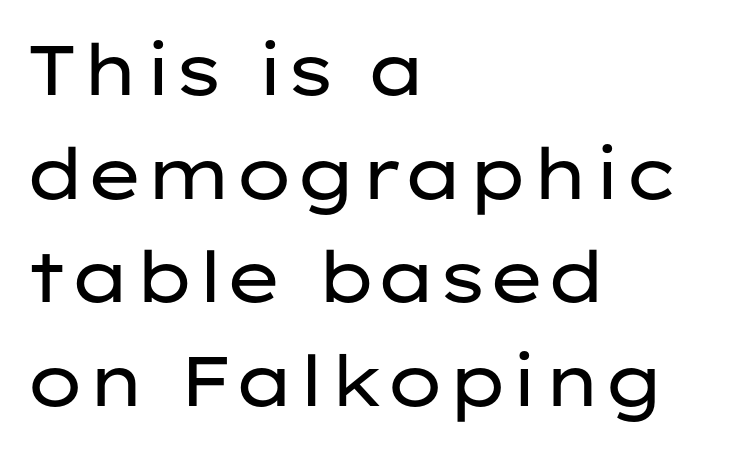
The type is set solid horizontally, with unmodified tracking. Regarding serifs, this sample does without them. This sample keeps an unexceptional amount of space between lines. The specimen omits any rule beneath the text block's lines. Think of a printed novel: that variable character pitch is what you see here. Each stroke keeps to a modest, everyday thickness or less.
